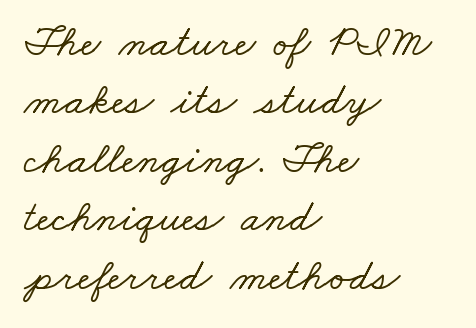
{"serif": "yes", "width": "wide", "stroke_contrast": "low", "x_height": "small", "monospaced": "no", "underline": "no", "align": "left", "line_spacing": "normal", "line_spacing_ratio": 1.3, "letter_spacing": "normal", "letter_spacing_em": 0.0, "glyph_px": 45}
